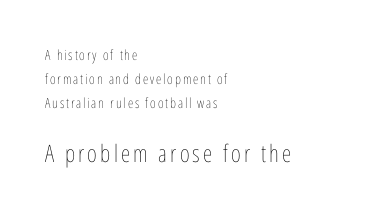
Q: Is the text bold? A: No.
Q: Is the text italic (slanted)? A: No, it is upright.
Q: Is the text underlined? A: No.
Q: How is the paragraph aligned? A: Left-aligned.
Q: Which block of text is set in a larger size, the first (top) or the second (bottom)? A: The second (bottom) one.
